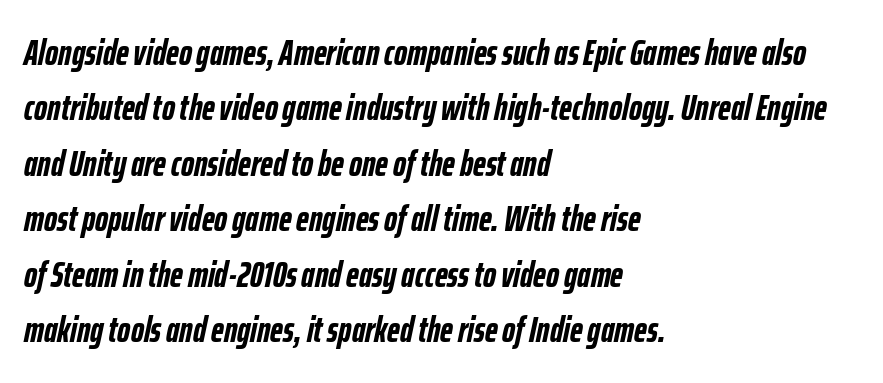
{"italic": "yes", "lean": "right", "slant_degrees": 12, "bold": "yes", "weight": "semibold", "width": "condensed", "stroke_contrast": "low", "x_height": "medium", "monospaced": "no", "underline": "no", "align": "left", "line_spacing": "normal", "line_spacing_ratio": 1.54, "letter_spacing": "normal", "letter_spacing_em": 0.0, "glyph_px": 36}
